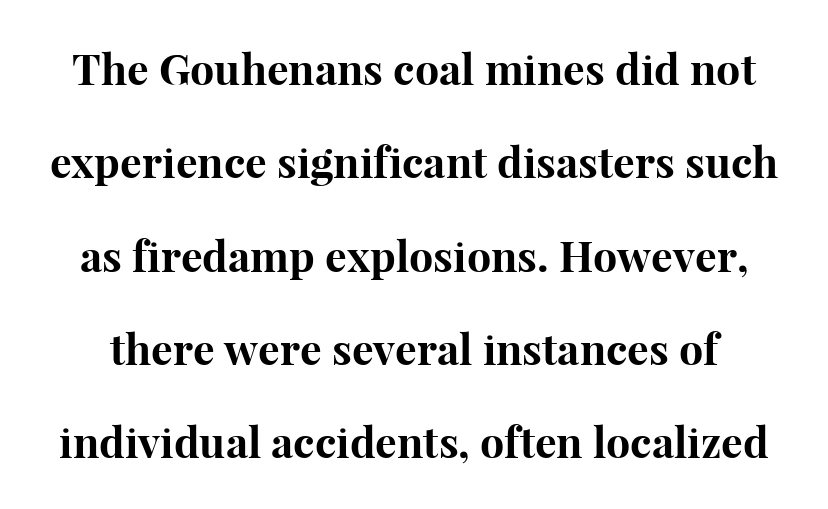
The image shows 43 px bold serif type, upright; set loose line spacing (2.17x), normal letter spacing, not underlined; high stroke contrast and a medium x-height.
